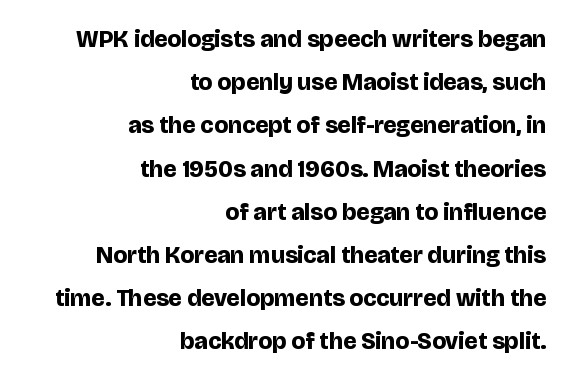
{"italic": "no", "bold": "yes", "underline": "no", "align": "right", "line_spacing_ratio": 1.8, "letter_spacing": "normal", "letter_spacing_em": 0.0, "glyph_px": 24}
